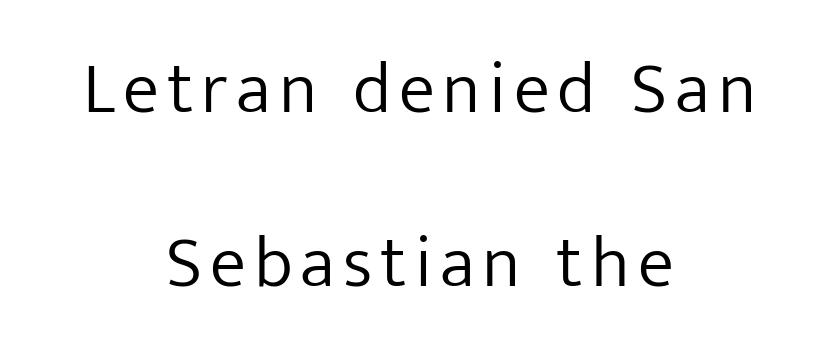
The image shows 73 px light sans-serif type, upright; set centered, loose line spacing (2.38x), not underlined; low stroke contrast and a medium x-height.
